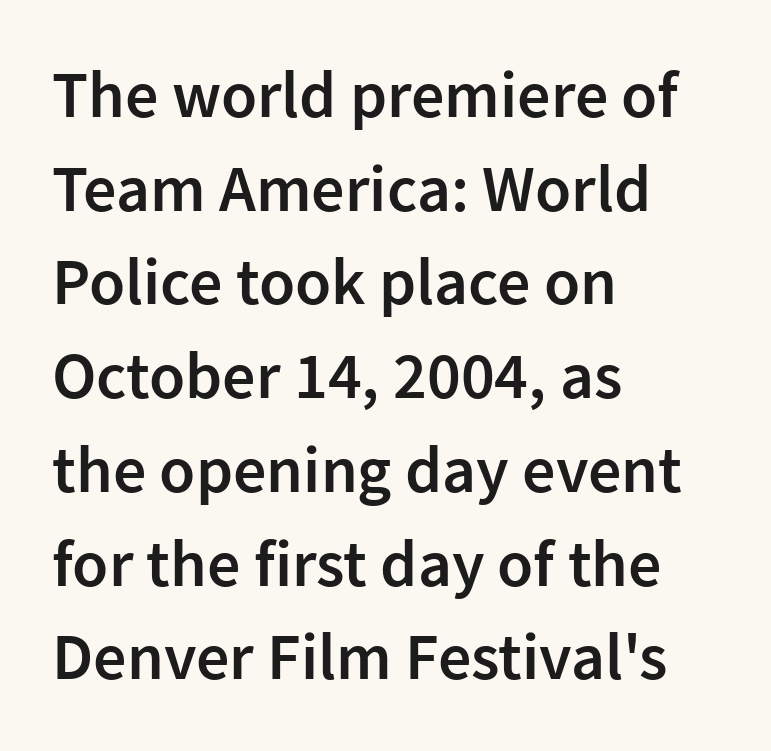
A fair bit of extra ink — the face is semibold, not bold. If you measured baseline to baseline, you'd find a middling distance. Looks like regular typesetting: each glyph gets only the width it needs. The type is set solid horizontally, with unmodified tracking. Is the block centered? No — it sits flush against the left margin. Does the lettering tilt? It doesn't — this is upright.
